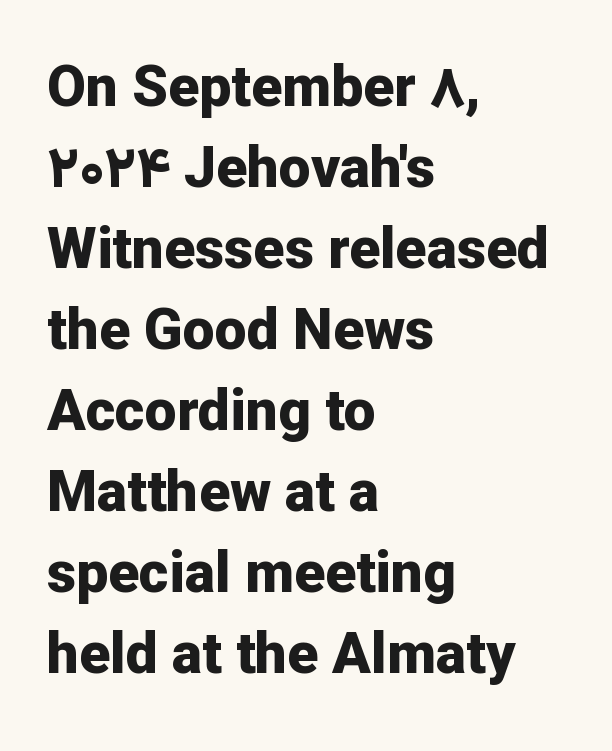
Any mark beneath the type? The region is blank. It's the straight-up-and-down kind of type. Pretty heavy lettering here — definitely bold. In terms of letterspacing, this is plain default setting. This sample has the flowing, uneven cadence of proportional lettering.
